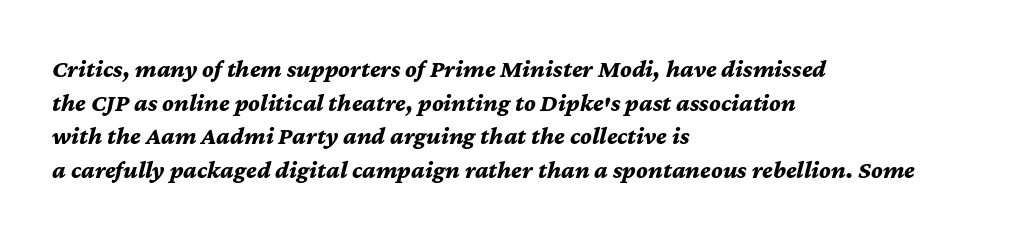
Q: Is the text bold? A: Yes.
Q: Is the text italic (slanted)? A: Yes, it leans right by about 12 degrees.
Q: Is the text underlined? A: No.
Q: How is the paragraph aligned? A: Left-aligned.
Q: Is the spacing between letters normal or unusually wide? A: Normal.
Q: Is the spacing between lines tight, normal or loose? A: Normal.
